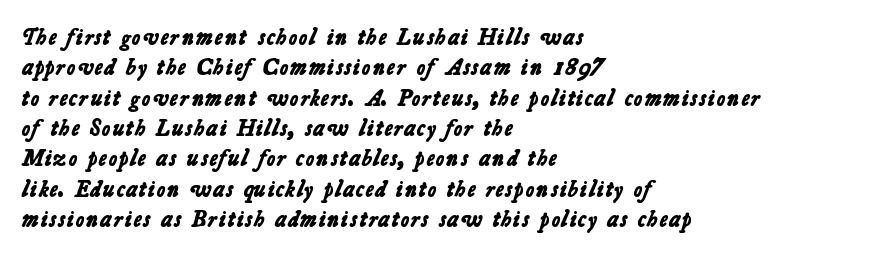
The image shows 23 px bold type; set left-aligned, normal line spacing (1.32x), normal letter spacing, not underlined.
